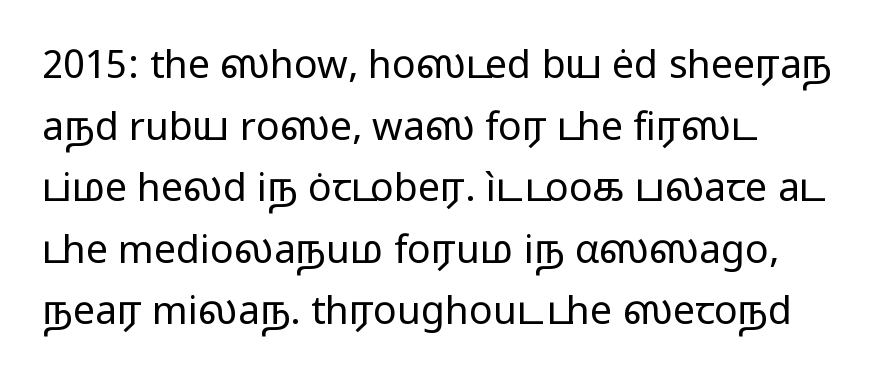
{"serif": "no", "italic": "no", "bold": "no", "weight": "regular", "width": "wide", "stroke_contrast": "low", "x_height": "medium", "monospaced": "no", "underline": "no", "align": "left", "line_spacing": "normal", "line_spacing_ratio": 1.58, "letter_spacing": "normal", "letter_spacing_em": 0.0, "glyph_px": 39}
